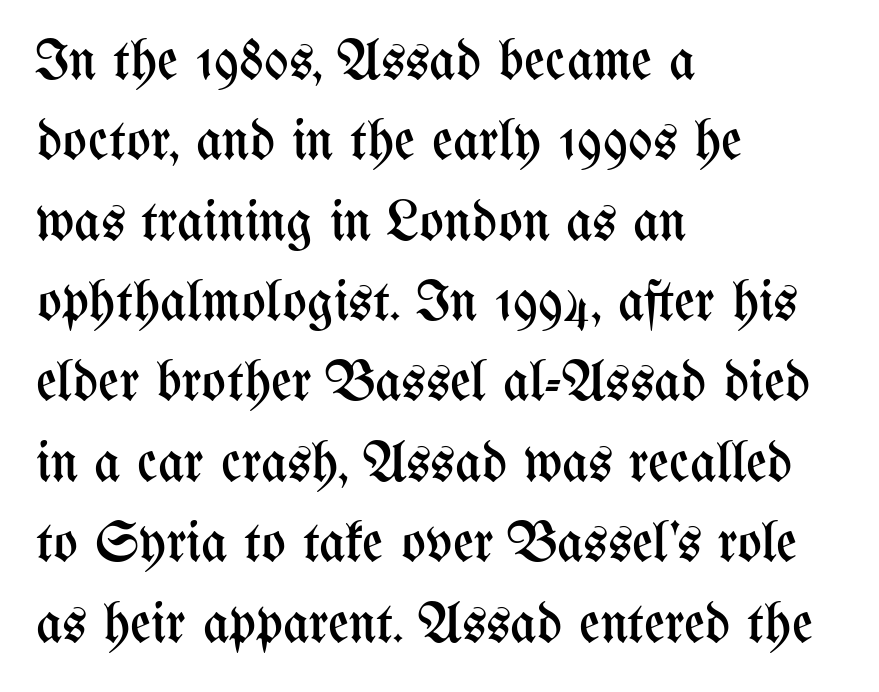
Q: Is the text bold? A: No.
Q: Is the text italic (slanted)? A: No, it is upright.
Q: Is the text underlined? A: No.
Q: How is the paragraph aligned? A: Left-aligned.
Q: Is the spacing between letters normal or unusually wide? A: Normal.
Q: Is the spacing between lines tight, normal or loose? A: Normal.
Q: Width (condensed, normal, or wide)? A: Condensed.
Q: Stroke contrast? A: Medium.
Q: x-height? A: Medium.
Q: Monospaced? A: No.
